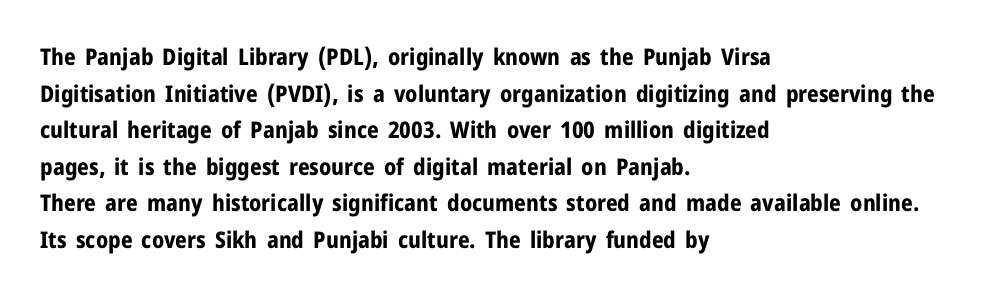
{"italic": "no", "bold": "yes", "underline": "no", "align": "left", "line_spacing": "normal", "line_spacing_ratio": 1.59, "letter_spacing": "normal", "letter_spacing_em": 0.0, "glyph_px": 23}
